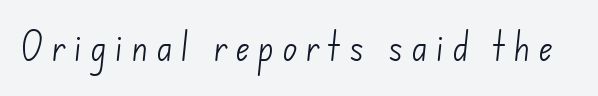
{"serif": "no", "bold": "no", "weight": "light", "width": "normal", "stroke_contrast": "low", "x_height": "small", "monospaced": "no", "underline": "no", "letter_spacing": "wide", "letter_spacing_em": 0.26, "glyph_px": 31}
